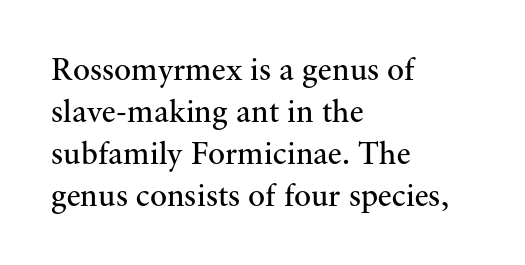
{"serif": "yes", "italic": "no", "bold": "no", "weight": "regular", "width": "normal", "stroke_contrast": "medium", "x_height": "small", "monospaced": "no", "underline": "no", "align": "left", "line_spacing": "normal", "line_spacing_ratio": 1.31, "letter_spacing": "normal", "letter_spacing_em": 0.0, "glyph_px": 32}
